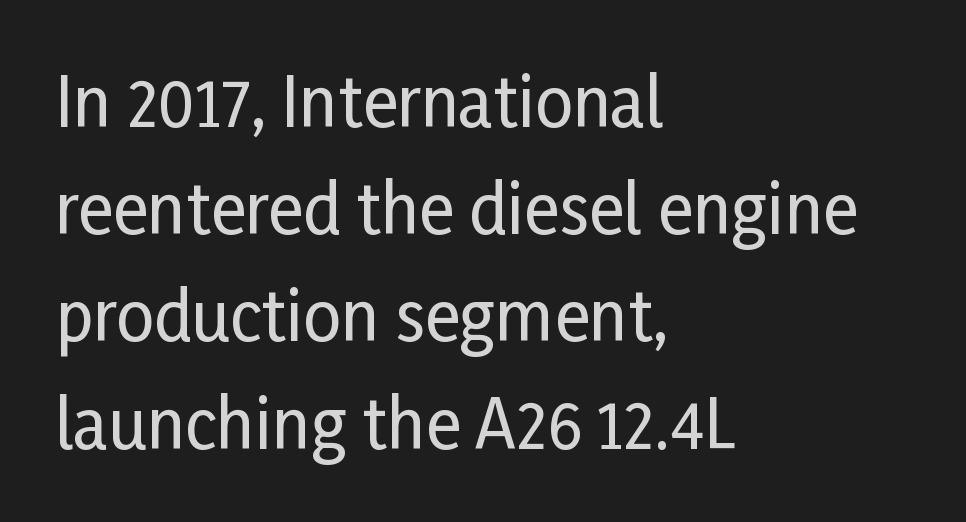
Q: Is the text italic (slanted)? A: No, it is upright.
Q: Is the typeface a serif or a sans-serif typeface? A: Sans-serif.
Q: Is the text underlined? A: No.
Q: How is the paragraph aligned? A: Left-aligned.
Q: Is the spacing between letters normal or unusually wide? A: Normal.
Q: Is the spacing between lines tight, normal or loose? A: Normal.
Q: Width (condensed, normal, or wide)? A: Condensed.
Q: Stroke contrast? A: Low.
Q: x-height? A: Medium.
Q: Monospaced? A: No.
